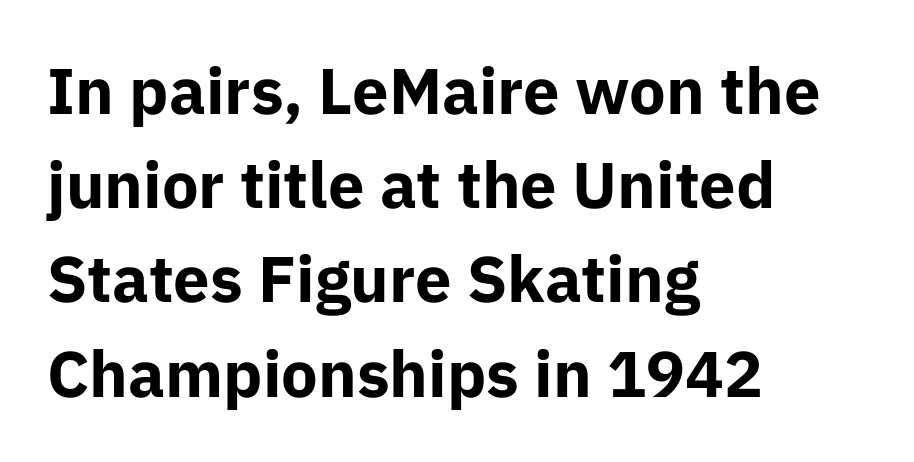
The image shows 65 px bold sans-serif type, upright; set left-aligned, normal line spacing (1.45x), normal letter spacing, not underlined; low stroke contrast and a medium x-height.
